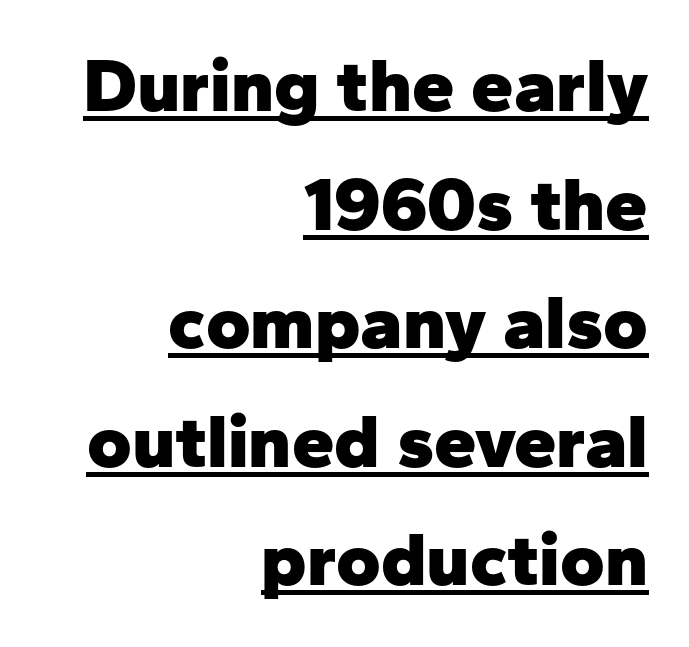
The letters stand straight up with perfectly vertical stems. Notice how descenders clear the ascenders below comfortably — that's standard leading. Every row of glyphs terminates at an identical x-position on the right. Students, observe the line beneath the letters — that is underlining.
